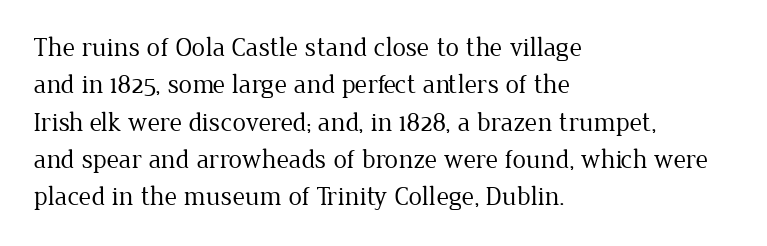
Interline gaps are of average width in this sample. Inter-character spacing is left at the font's built-in metrics. If you drew a line through each stem, it would be perfectly vertical. Words float on clear page, feet unadorned. Each line starts at the same left margin while the right side varies.
